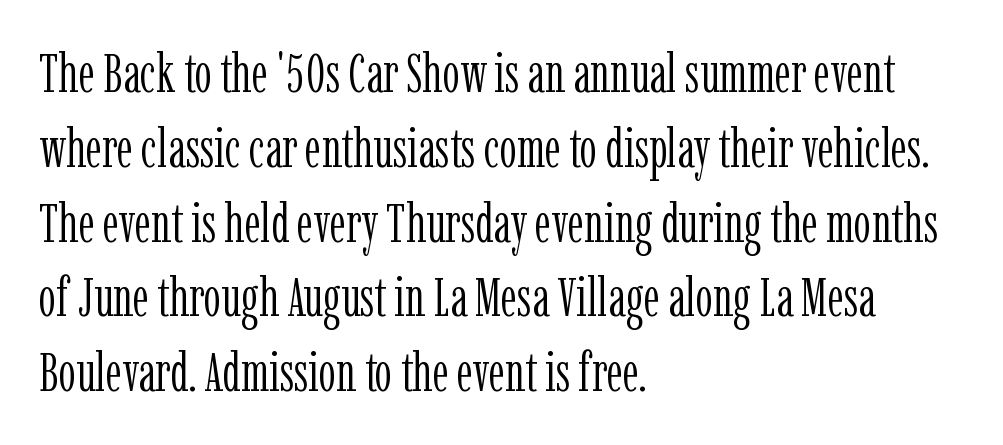
{"serif": "yes", "italic": "no", "bold": "no", "weight": "light", "width": "condensed", "stroke_contrast": "low", "x_height": "medium", "monospaced": "no", "underline": "no", "align": "left", "line_spacing": "normal", "line_spacing_ratio": 1.36, "letter_spacing": "normal", "letter_spacing_em": 0.0, "glyph_px": 55}
